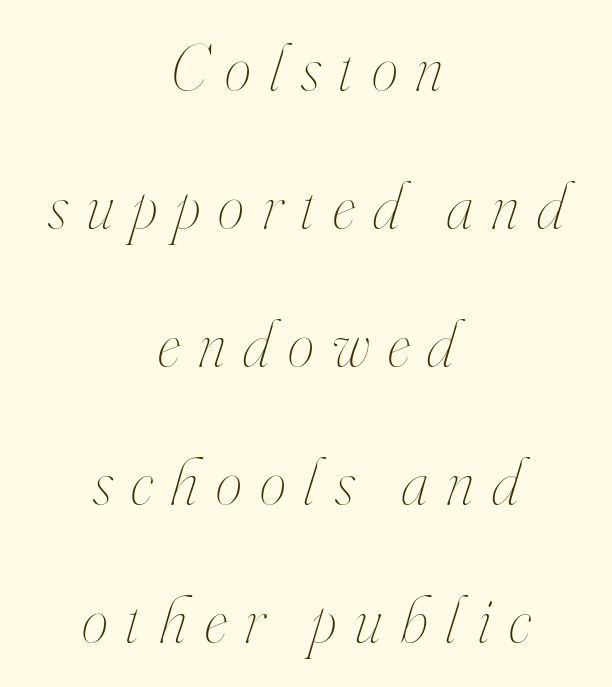
The leading is generous, giving the passage an open texture. Honestly, the letter spacing is so wide it's the main thing you notice. The specimen omits any rule beneath the text block's lines. The whitespace from short lines is split evenly between both sides.
